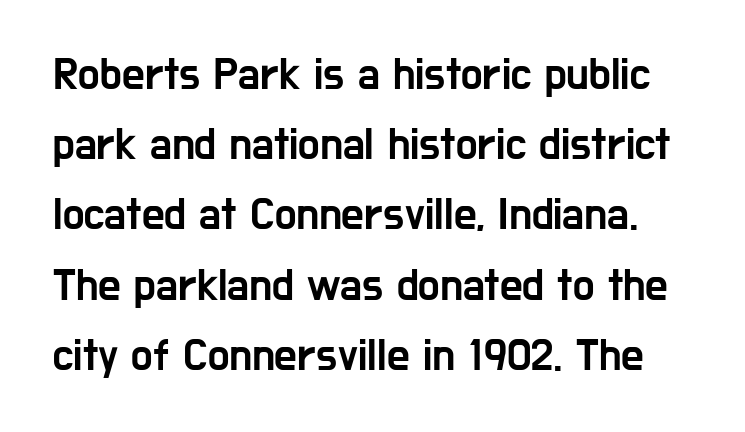
Inter-character spacing is left at the font's built-in metrics. Has an underline been added? It has not. The face used here is a sans, in the tradition of grotesques and geometrics. Normally led — the rows are evenly, conventionally spaced.
